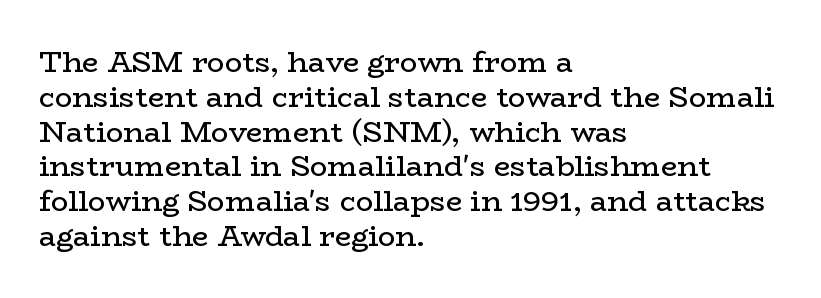
Q: Is the text bold? A: No.
Q: Is the text italic (slanted)? A: No, it is upright.
Q: Is the typeface a serif or a sans-serif typeface? A: Serif.
Q: Is the text underlined? A: No.
Q: How is the paragraph aligned? A: Left-aligned.
Q: Is the spacing between letters normal or unusually wide? A: Normal.
Q: Width (condensed, normal, or wide)? A: Wide.
Q: Stroke contrast? A: Low.
Q: x-height? A: Medium.
Q: Monospaced? A: No.
